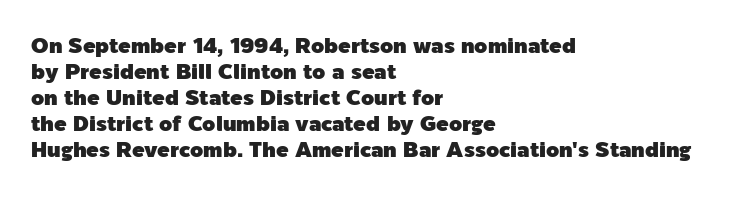
{"italic": "no", "underline": "no", "align": "left", "line_spacing_ratio": 1.24, "letter_spacing": "normal", "letter_spacing_em": 0.0, "glyph_px": 21}
